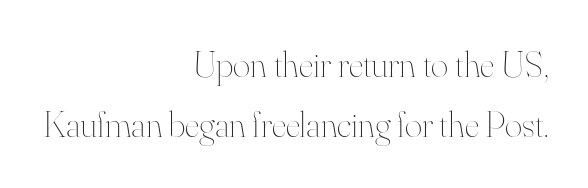
Q: Is the text bold? A: No.
Q: Is the text italic (slanted)? A: No, it is upright.
Q: Is the text underlined? A: No.
Q: How is the paragraph aligned? A: Right-aligned.
Q: Is the spacing between letters normal or unusually wide? A: Normal.
Q: Is the spacing between lines tight, normal or loose? A: Normal.
Q: Width (condensed, normal, or wide)? A: Normal.
Q: Stroke contrast? A: High.
Q: x-height? A: Small.
Q: Monospaced? A: No.
